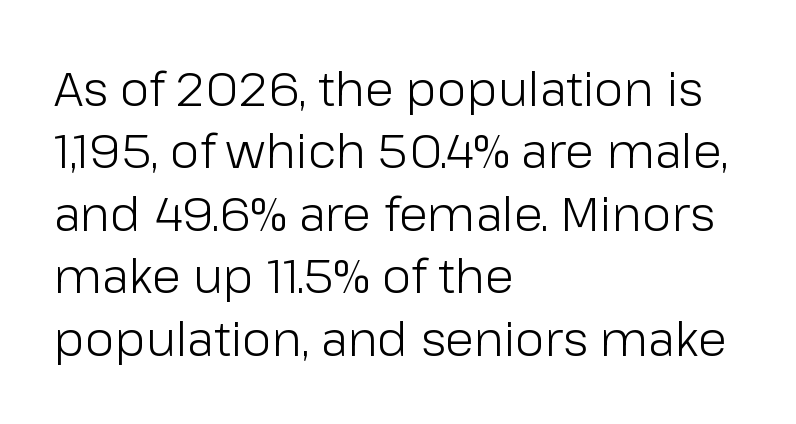
Q: Is the text bold? A: No.
Q: Is the text italic (slanted)? A: No, it is upright.
Q: Is the typeface a serif or a sans-serif typeface? A: Sans-serif.
Q: Is the text underlined? A: No.
Q: How is the paragraph aligned? A: Left-aligned.
Q: Is the spacing between letters normal or unusually wide? A: Normal.
Q: Is the spacing between lines tight, normal or loose? A: Normal.
Q: Width (condensed, normal, or wide)? A: Normal.
Q: Stroke contrast? A: Low.
Q: x-height? A: Medium.
Q: Monospaced? A: No.
